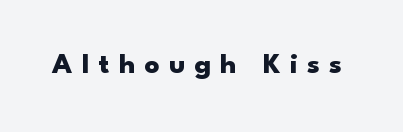
Clear beneath every line of the passage. Every character sits straight up, as roman type does. A dark, heavy texture on the line: the type is bold. Note: no serifs on the glyphs.
